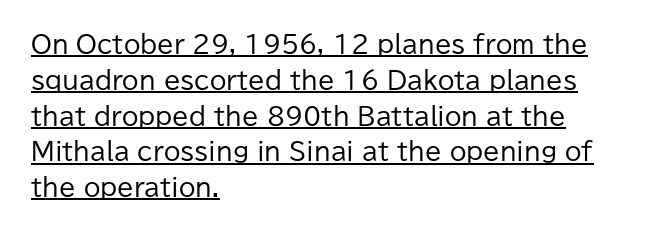
Q: Is the text bold? A: No.
Q: Is the text italic (slanted)? A: No, it is upright.
Q: Is the text underlined? A: Yes.
Q: How is the paragraph aligned? A: Left-aligned.
Q: Is the spacing between letters normal or unusually wide? A: Normal.
Q: Is the spacing between lines tight, normal or loose? A: Normal.
